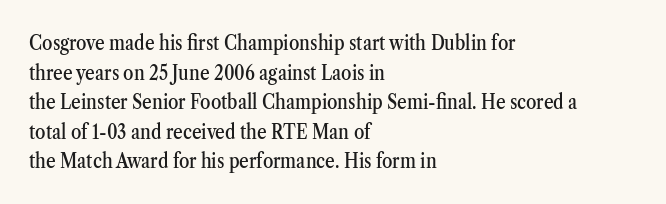
Q: Is the text italic (slanted)? A: No, it is upright.
Q: Is the text underlined? A: No.
Q: How is the paragraph aligned? A: Left-aligned.
Q: Is the spacing between letters normal or unusually wide? A: Normal.
Q: Is the spacing between lines tight, normal or loose? A: Normal.
